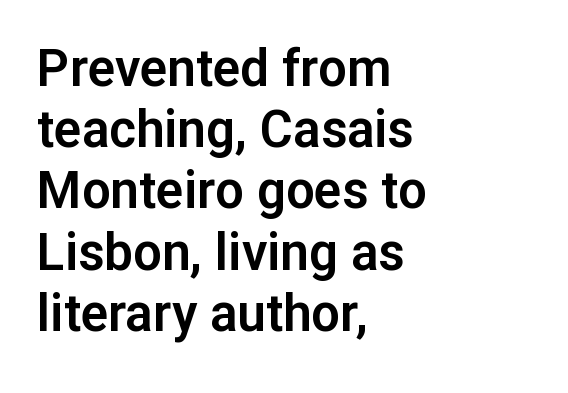
Q: Is the text italic (slanted)? A: No, it is upright.
Q: Is the typeface a serif or a sans-serif typeface? A: Sans-serif.
Q: Is the text underlined? A: No.
Q: How is the paragraph aligned? A: Left-aligned.
Q: Is the spacing between letters normal or unusually wide? A: Normal.
Q: Width (condensed, normal, or wide)? A: Normal.
Q: Stroke contrast? A: Low.
Q: x-height? A: Medium.
Q: Monospaced? A: No.
